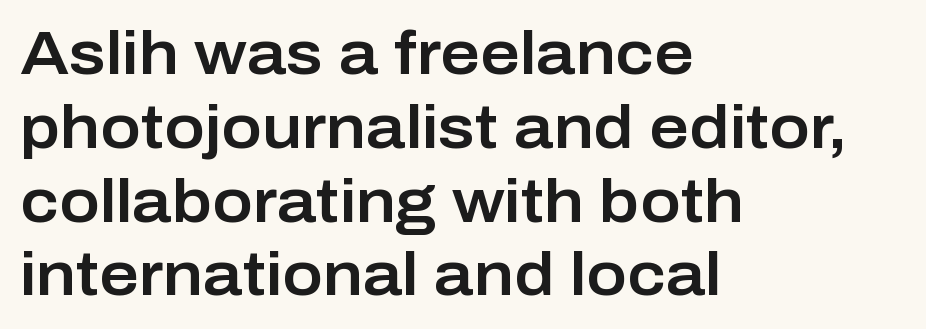
Q: Is the text italic (slanted)? A: No, it is upright.
Q: Is the typeface a serif or a sans-serif typeface? A: Sans-serif.
Q: Is the text underlined? A: No.
Q: How is the paragraph aligned? A: Left-aligned.
Q: Is the spacing between letters normal or unusually wide? A: Normal.
Q: Width (condensed, normal, or wide)? A: Normal.
Q: Stroke contrast? A: Low.
Q: x-height? A: Medium.
Q: Monospaced? A: No.
